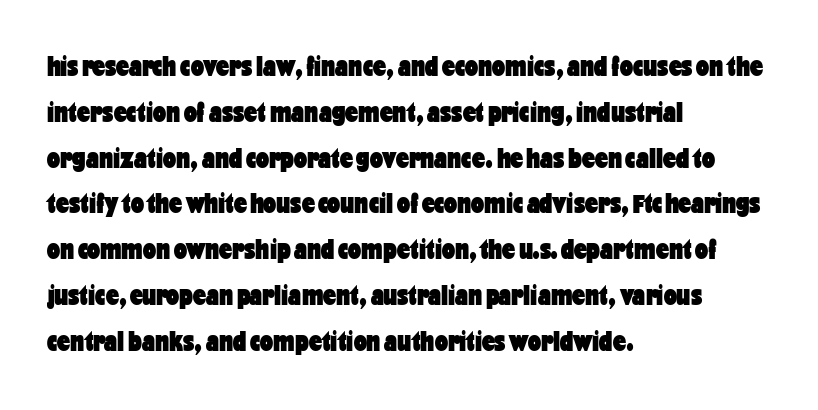
Type style note: lacks serifs. The rendering anchors every line to the left-hand side. This is roman type, the default non-slanted kind. A typesetter would call this leading conventional body-copy spacing. On the weight axis this lands at bold, roughly 700. Spacing verdict: proportional, widths tailored to each character.
